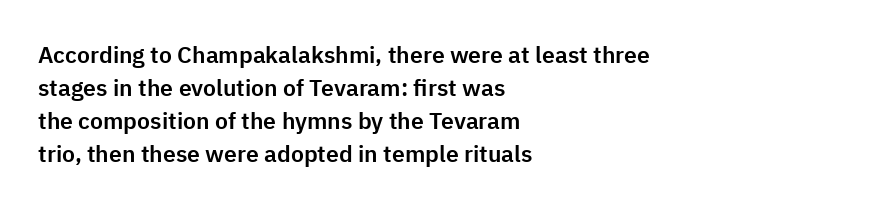
{"italic": "no", "underline": "no", "align": "left", "line_spacing": "normal", "line_spacing_ratio": 1.44, "letter_spacing": "normal", "letter_spacing_em": 0.0, "glyph_px": 23}
